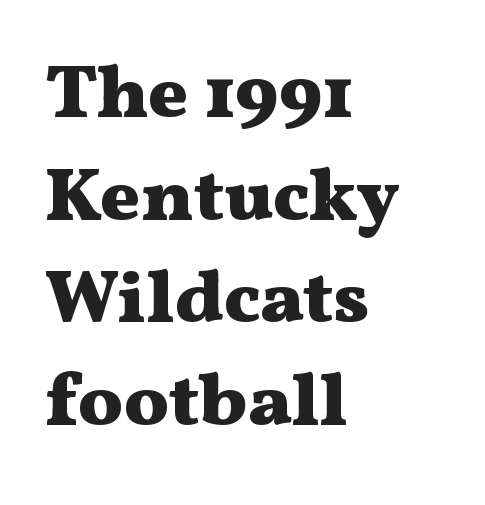
The passage shown is typeset with a serif family. Think of a printed novel: that variable character pitch is what you see here. The rendering uses a bold face; every stroke is thick and dark. A typesetter would call this leading conventional body-copy spacing.
